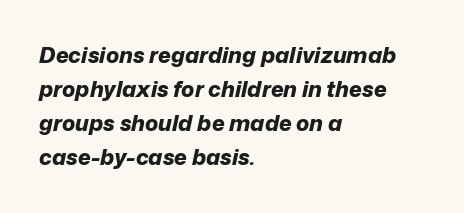
{"italic": "yes", "lean": "right", "slant_degrees": 12, "bold": "yes", "underline": "no", "align": "left", "line_spacing": "normal", "line_spacing_ratio": 1.55, "letter_spacing": "normal", "letter_spacing_em": 0.0, "glyph_px": 22}
